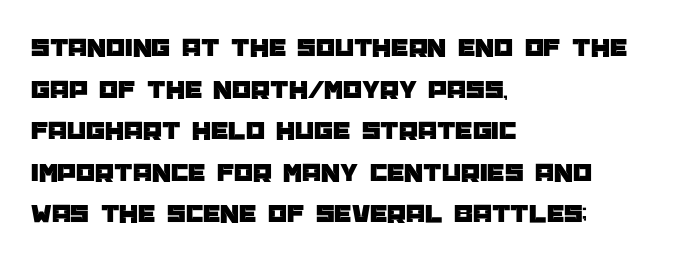
Q: Is the text italic (slanted)? A: No, it is upright.
Q: Is the text underlined? A: No.
Q: How is the paragraph aligned? A: Left-aligned.
Q: Is the spacing between letters normal or unusually wide? A: Normal.
Q: Is the spacing between lines tight, normal or loose? A: Normal.
